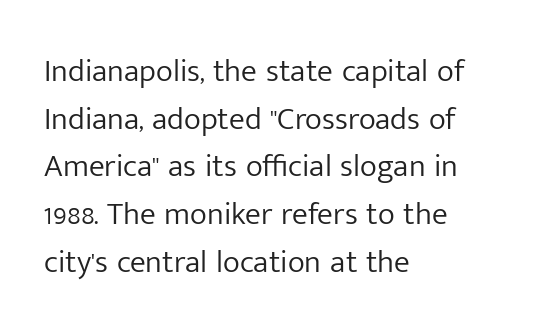
The image shows 32 px light sans-serif type, upright; set left-aligned, normal line spacing (1.49x), normal letter spacing, not underlined; low stroke contrast and a medium x-height.
